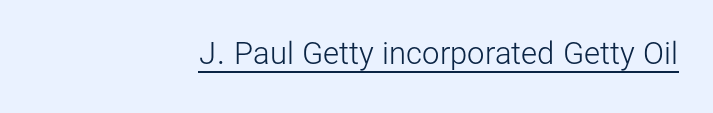
The image shows 31 px light sans-serif type, upright; set right-aligned, normal letter spacing, underlined; low stroke contrast and a medium x-height.
